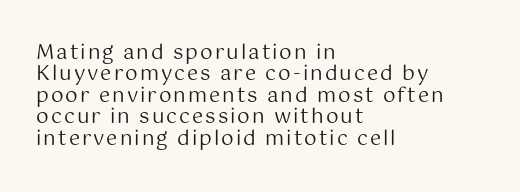
{"italic": "no", "bold": "no", "underline": "no", "align": "left", "line_spacing": "tight", "line_spacing_ratio": 1.07, "glyph_px": 20}
